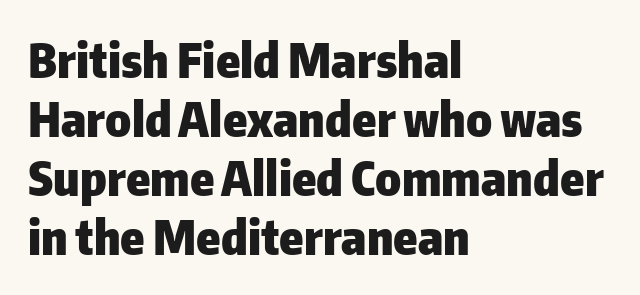
{"serif": "no", "italic": "no", "bold": "yes", "weight": "heavy", "width": "normal", "stroke_contrast": "low", "x_height": "medium", "monospaced": "no", "underline": "no", "align": "left", "line_spacing_ratio": 1.23, "letter_spacing": "normal", "letter_spacing_em": 0.0, "glyph_px": 48}
